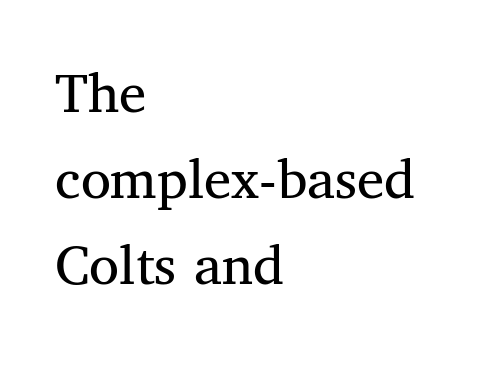
The image shows 61 px regular-weight serif type, upright; set left-aligned, normal line spacing (1.41x), normal letter spacing, not underlined; medium stroke contrast and a medium x-height.
